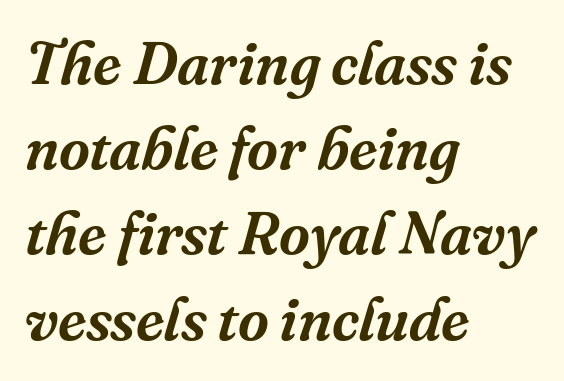
The image shows 60 px serif type, italic (leaning right); set left-aligned, normal line spacing (1.42x), normal letter spacing, not underlined; medium stroke contrast and a medium x-height.
